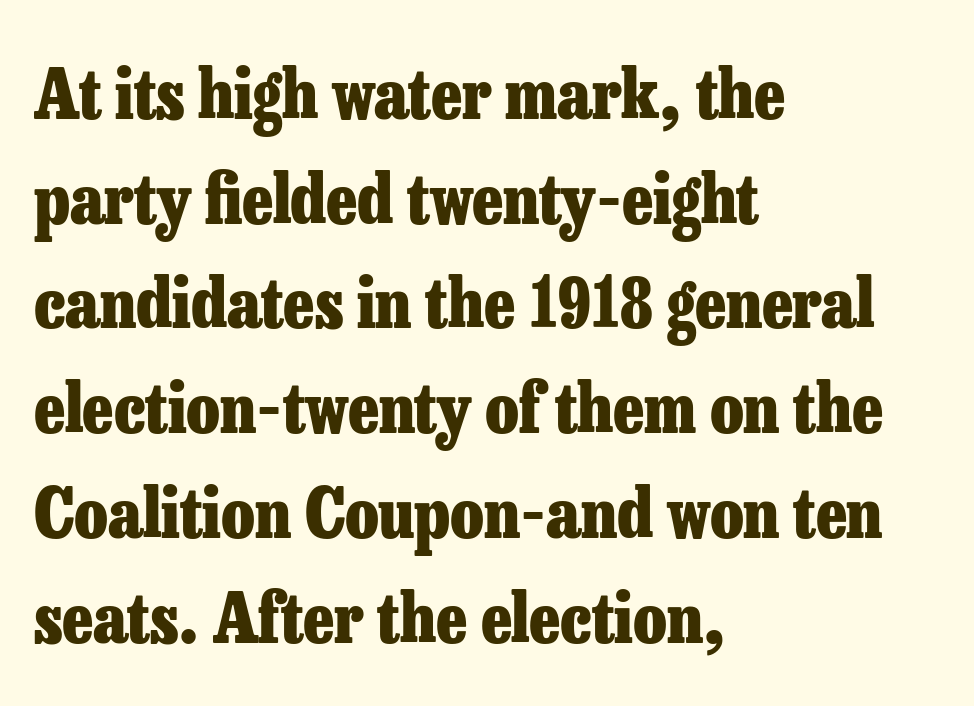
Q: Is the text bold? A: Yes.
Q: Is the text italic (slanted)? A: No, it is upright.
Q: Is the typeface a serif or a sans-serif typeface? A: Serif.
Q: Is the text underlined? A: No.
Q: How is the paragraph aligned? A: Left-aligned.
Q: Is the spacing between letters normal or unusually wide? A: Normal.
Q: Is the spacing between lines tight, normal or loose? A: Normal.
Q: Width (condensed, normal, or wide)? A: Normal.
Q: Stroke contrast? A: Low.
Q: x-height? A: Medium.
Q: Monospaced? A: No.
